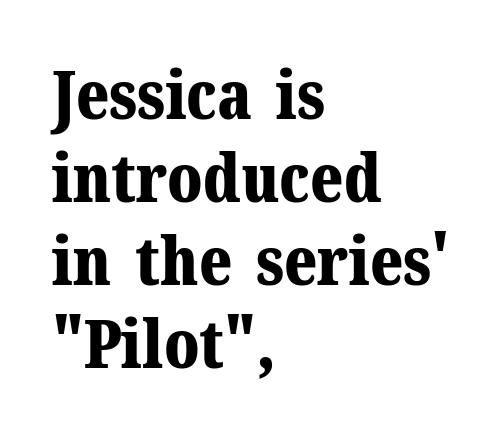
The image shows 67 px bold serif type, upright; set left-aligned, line spacing 1.24x, normal letter spacing, not underlined; medium stroke contrast and a medium x-height.
